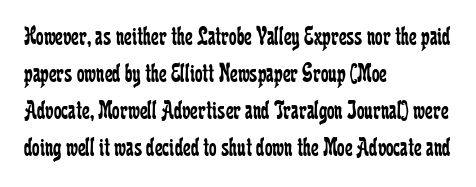
Reading down the block, your eye returns to a fixed left position each line. Tall strokes in this sample are plumb rather than angled. The rendering uses a moderate line-height, typical for paragraphs. This is not heavy type; no bold has been used. Any mark beneath the type? The region is blank. Each word holds together tightly as a unit, with standard inter-letter gaps.
